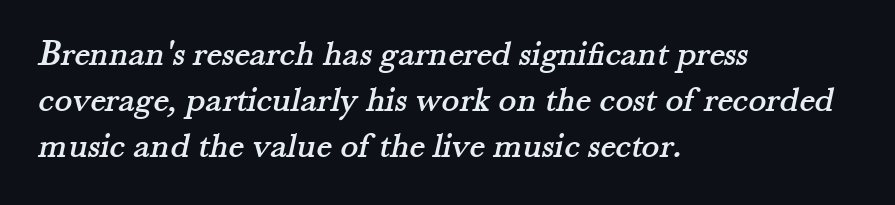
{"serif": "yes", "width": "normal", "stroke_contrast": "medium", "x_height": "small", "monospaced": "no", "underline": "no", "align": "left", "line_spacing_ratio": 1.24, "letter_spacing": "normal", "letter_spacing_em": 0.0, "glyph_px": 37}
